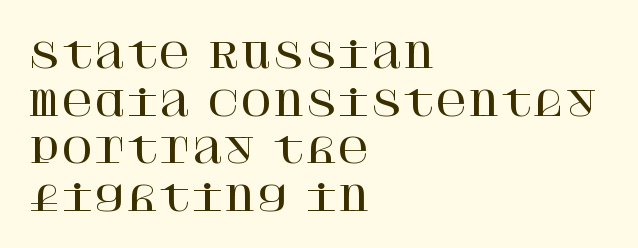
The image shows 35 px serif type, upright; set left-aligned, normal line spacing (1.36x), normal letter spacing, not underlined; high stroke contrast and a large x-height.
